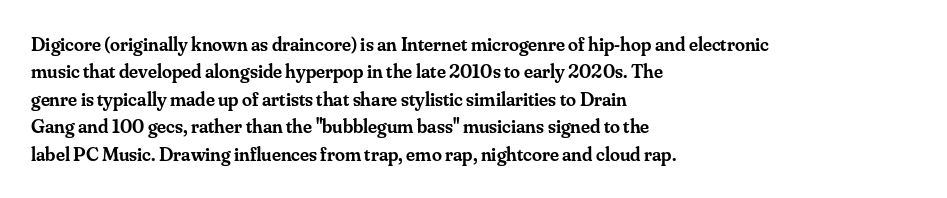
The image shows 20 px text type, upright; set left-aligned, normal line spacing (1.37x), normal letter spacing, not underlined.
